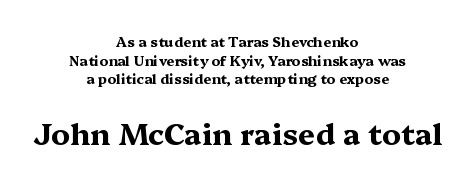
A student would call this center alignment; a typographer would say set centered. Typesetter's note: full bold, strokes at maximum text heaviness. If you drew a line through each stem, it would be perfectly vertical. Leading: standard. Rule under the text: the space is simply empty. Is this a fixed-width face? No — the glyphs have proportional, varying widths.
